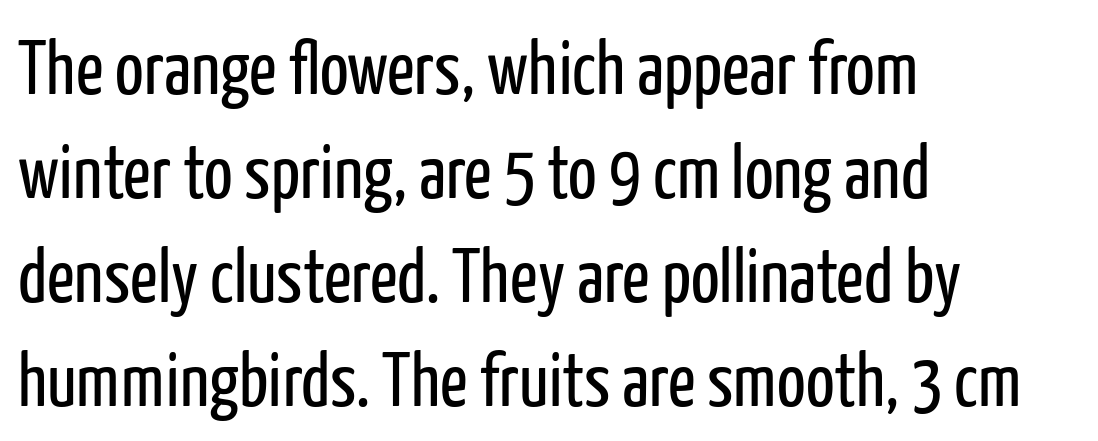
Q: Is the text bold? A: No.
Q: Is the text italic (slanted)? A: No, it is upright.
Q: Is the typeface a serif or a sans-serif typeface? A: Sans-serif.
Q: Is the text underlined? A: No.
Q: How is the paragraph aligned? A: Left-aligned.
Q: Is the spacing between letters normal or unusually wide? A: Normal.
Q: Is the spacing between lines tight, normal or loose? A: Normal.
Q: Width (condensed, normal, or wide)? A: Condensed.
Q: Stroke contrast? A: Low.
Q: x-height? A: Medium.
Q: Monospaced? A: No.
